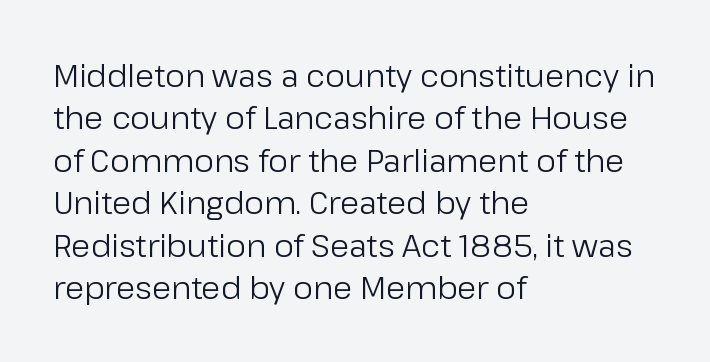
Nope, no serifs anywhere on these letters. Notice how descenders clear the ascenders below comfortably — that's standard leading. Letters have the restrained weight of plain body copy at most. Just letters on the line, the space beneath them empty.
